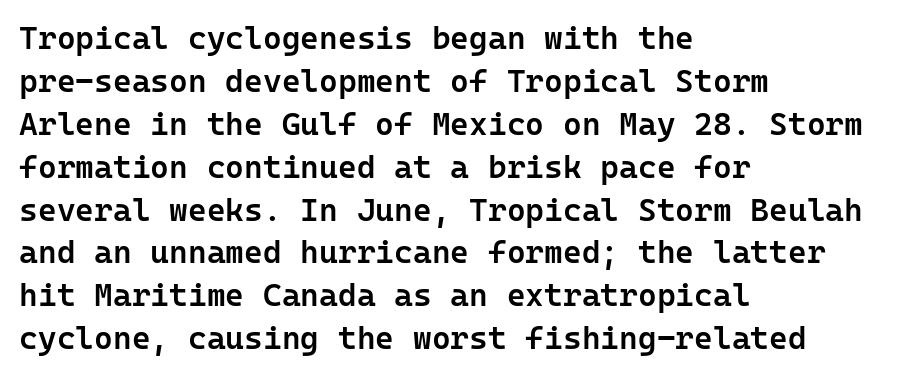
Q: Is the text bold? A: Semi-bold.
Q: Is the text italic (slanted)? A: No, it is upright.
Q: Is the typeface a serif or a sans-serif typeface? A: Sans-serif.
Q: Is the text underlined? A: No.
Q: How is the paragraph aligned? A: Left-aligned.
Q: Is the spacing between letters normal or unusually wide? A: Normal.
Q: Is the spacing between lines tight, normal or loose? A: Normal.
Q: Width (condensed, normal, or wide)? A: Normal.
Q: Stroke contrast? A: Low.
Q: x-height? A: Medium.
